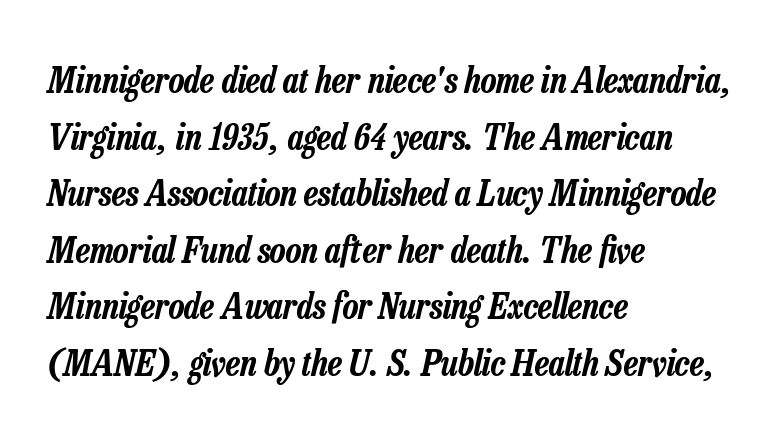
You could call the tracking neutral — neither tight nor loose. When letters slant like this, we call the style italic. This sample keeps an unexceptional amount of space between lines. Each line starts at the same left margin while the right side varies.
